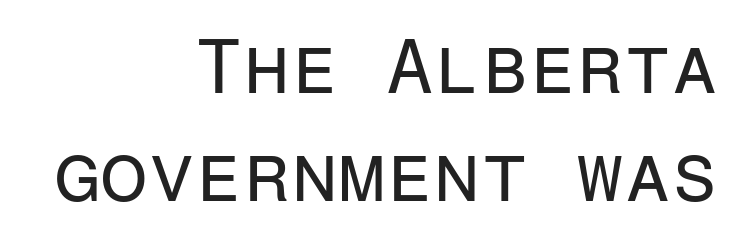
Ink coverage per letter is moderate at most. Evenly set lines give the paragraph a standard silhouette. No italicization has been applied; the sample stays upright. Examine the stroke ends and you'll find no serifs.
